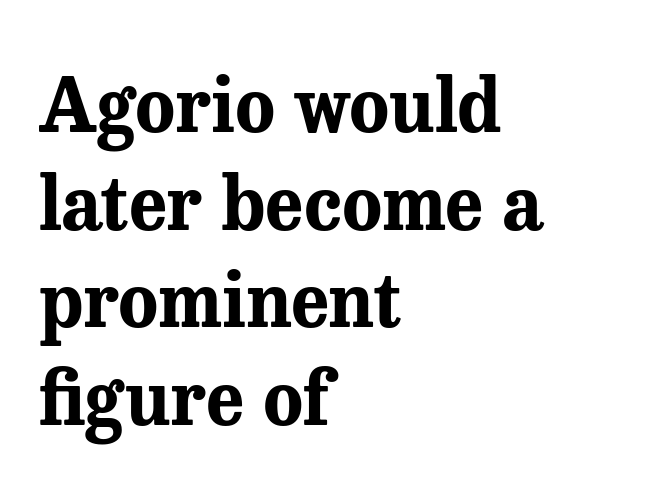
Q: Is the text bold? A: Yes.
Q: Is the text italic (slanted)? A: No, it is upright.
Q: Is the typeface a serif or a sans-serif typeface? A: Serif.
Q: Is the text underlined? A: No.
Q: How is the paragraph aligned? A: Left-aligned.
Q: Is the spacing between letters normal or unusually wide? A: Normal.
Q: Is the spacing between lines tight, normal or loose? A: Normal.
Q: Width (condensed, normal, or wide)? A: Normal.
Q: Stroke contrast? A: Medium.
Q: x-height? A: Medium.
Q: Monospaced? A: No.
